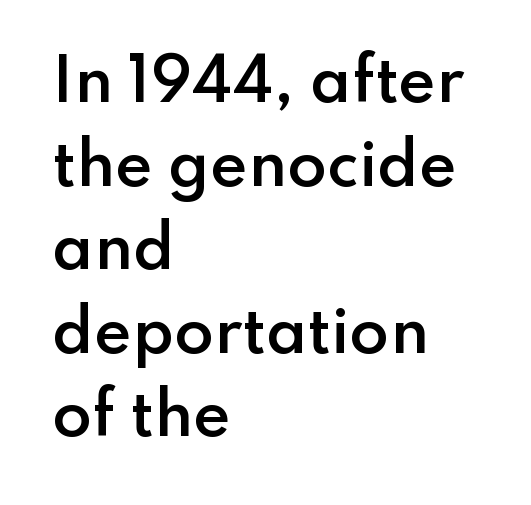
Beneath every word, the page is bare. Tracking here is standard; glyphs follow each other at the usual distance. This is moderately heavy type, rendered in semibold. Spacing verdict: proportional, widths tailored to each character. Does the copy run flush right? No — it runs flush left. Grotesque or geometric, the face here clearly has no serifs.
